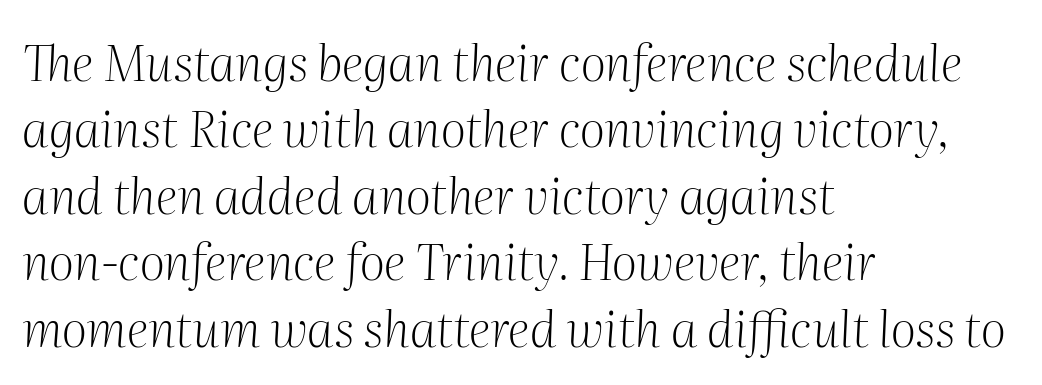
The rows are spaced the way most documents space them. The text carries the slant typical of an italic or oblique font. Note the varied advance widths — an 'i' is clearly narrower than an 'm'. No chunkiness to these letters — they're not bold. Serifs: yes, visible at the terminals of the letterforms.
